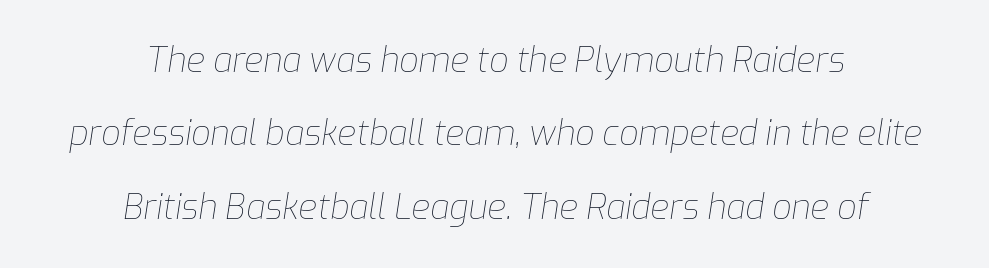
{"italic": "yes", "lean": "right", "slant_degrees": 9, "bold": "no", "weight": "thin", "width": "normal", "stroke_contrast": "low", "x_height": "medium", "monospaced": "no", "underline": "no", "align": "center", "line_spacing": "loose", "line_spacing_ratio": 2.16, "letter_spacing": "normal", "letter_spacing_em": 0.0, "glyph_px": 34}
